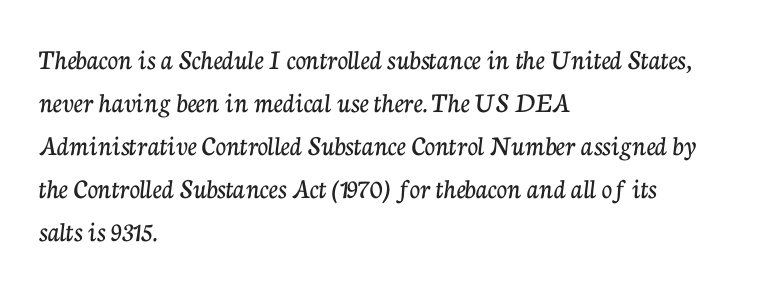
The image shows 29 px serif type; set left-aligned, normal line spacing (1.48x), normal letter spacing, not underlined; low stroke contrast and a medium x-height.
